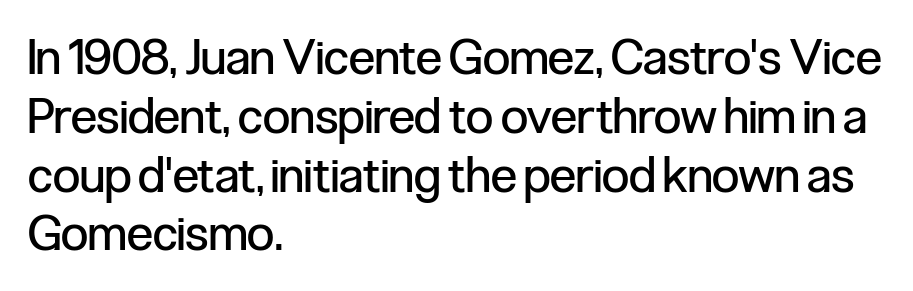
The image shows 49 px regular-weight, condensed sans-serif type, upright; set left-aligned, line spacing 1.2x, normal letter spacing, not underlined; low stroke contrast and a medium x-height.
